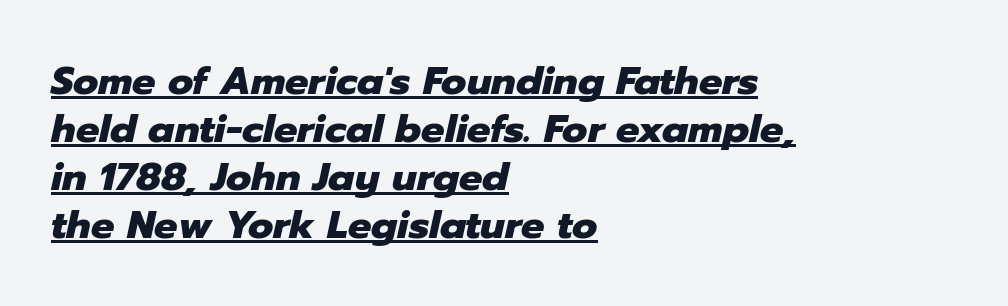
The image shows 39 px heavy type, italic (leaning right); set left-aligned, line spacing 1.23x, normal letter spacing, underlined; low stroke contrast and a medium x-height.
